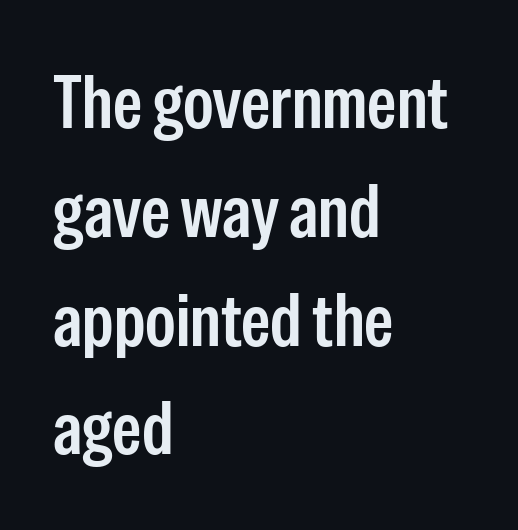
The image shows 74 px condensed sans-serif type, upright; set left-aligned, normal line spacing (1.47x), normal letter spacing, not underlined; low stroke contrast and a medium x-height.
